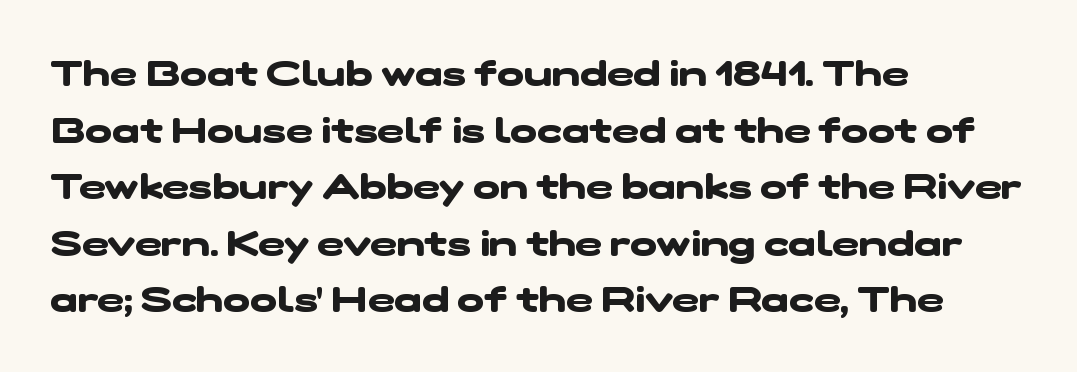
The image shows 36 px heavy, wide sans-serif type; set left-aligned, normal line spacing (1.57x), normal letter spacing, not underlined; low stroke contrast and a medium x-height.
